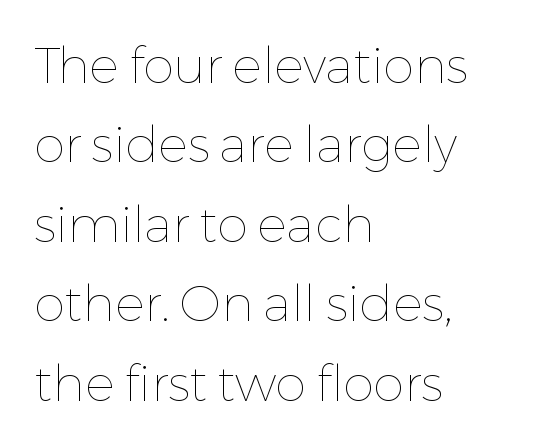
The image shows 50 px thin type, upright; set left-aligned, normal line spacing (1.59x), normal letter spacing, not underlined; low stroke contrast and a medium x-height.
